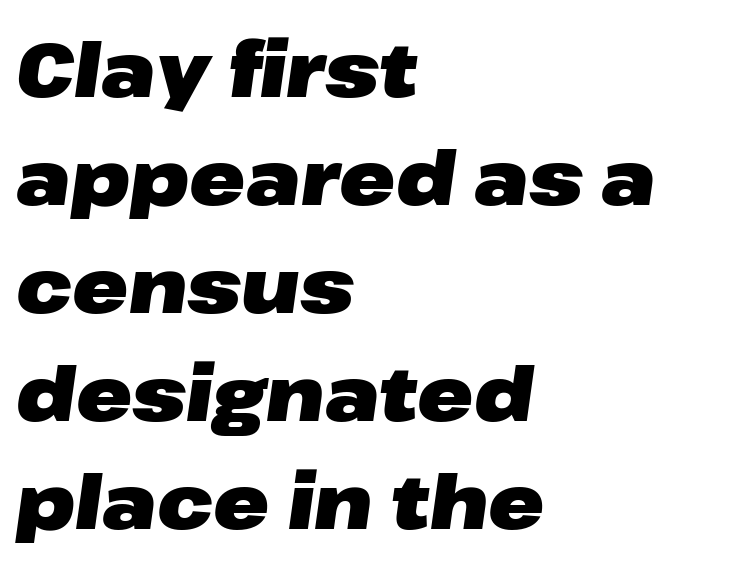
Q: Is the text bold? A: Yes.
Q: Is the text italic (slanted)? A: Yes, it leans right by about 8 degrees.
Q: Is the text underlined? A: No.
Q: How is the paragraph aligned? A: Left-aligned.
Q: Is the spacing between letters normal or unusually wide? A: Normal.
Q: Is the spacing between lines tight, normal or loose? A: Normal.
Q: Width (condensed, normal, or wide)? A: Wide.
Q: Stroke contrast? A: Low.
Q: x-height? A: Medium.
Q: Monospaced? A: No.
